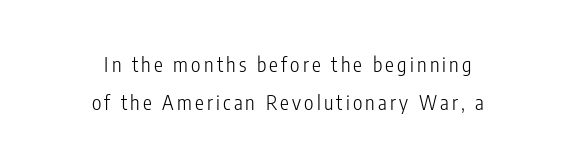
Stroke mass is kept to a normal reading level or below. Leftover space on each line is divided equally before and after the words. The area under the type is left untouched. Quick note: not italic, upright. The passage shown stacks its lines with a broad gap.
